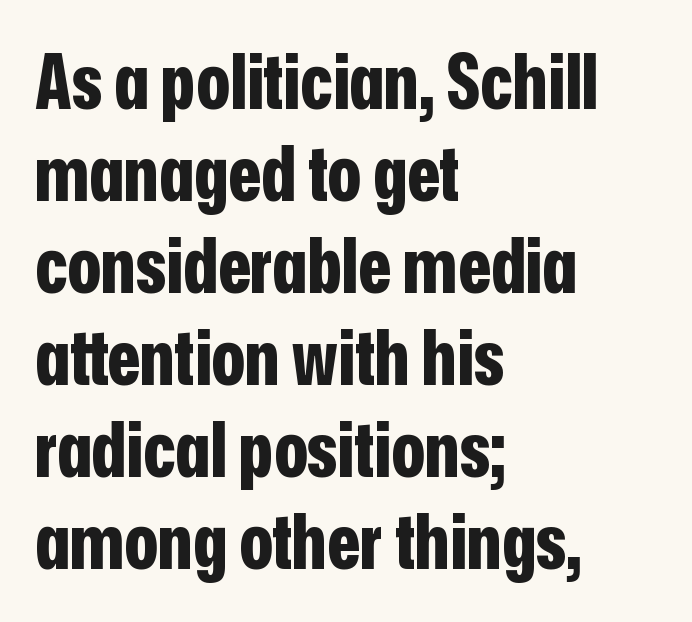
{"serif": "no", "italic": "no", "bold": "yes", "weight": "bold", "width": "condensed", "stroke_contrast": "low", "x_height": "medium", "monospaced": "no", "underline": "no", "align": "left", "line_spacing_ratio": 1.21, "letter_spacing": "normal", "letter_spacing_em": 0.0, "glyph_px": 76}
